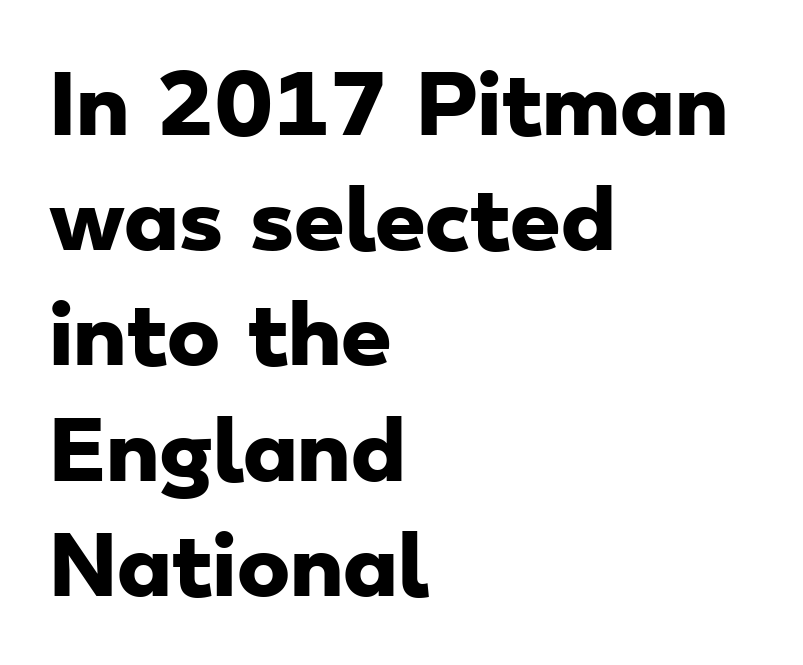
Q: Is the text bold? A: Yes.
Q: Is the typeface a serif or a sans-serif typeface? A: Sans-serif.
Q: Is the text underlined? A: No.
Q: How is the paragraph aligned? A: Left-aligned.
Q: Is the spacing between letters normal or unusually wide? A: Normal.
Q: Is the spacing between lines tight, normal or loose? A: Normal.
Q: Width (condensed, normal, or wide)? A: Wide.
Q: Stroke contrast? A: Low.
Q: x-height? A: Small.
Q: Monospaced? A: No.
